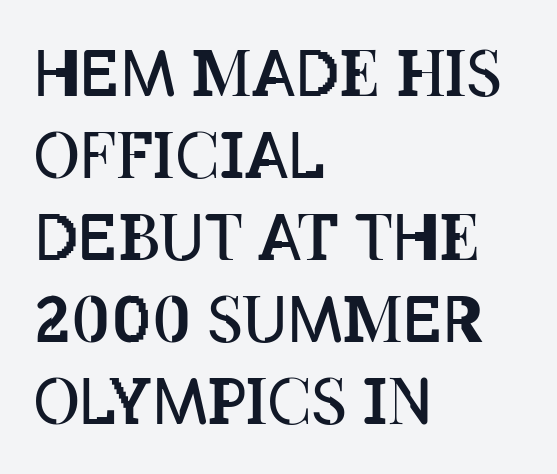
The weight would be labelled regular, book, light, or lighter still. A typesetter would call this proportional, since set widths differ per character. This is the regular roman posture of the typeface. Successive baselines arrive at the customary interval. The tracking reads as untouched default to a designer's eye. Alignment: flush left.
